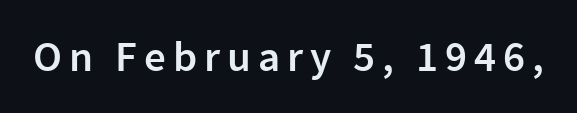
The image shows 43 px semibold sans-serif type, upright; set not underlined; low stroke contrast and a medium x-height.
